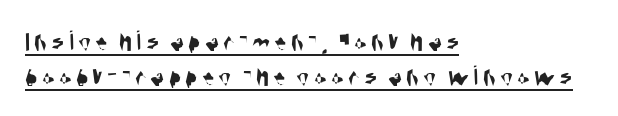
{"serif": "no", "width": "condensed", "stroke_contrast": "medium", "x_height": "large", "monospaced": "no", "underline": "yes", "align": "left", "line_spacing_ratio": 1.22, "glyph_px": 29}
